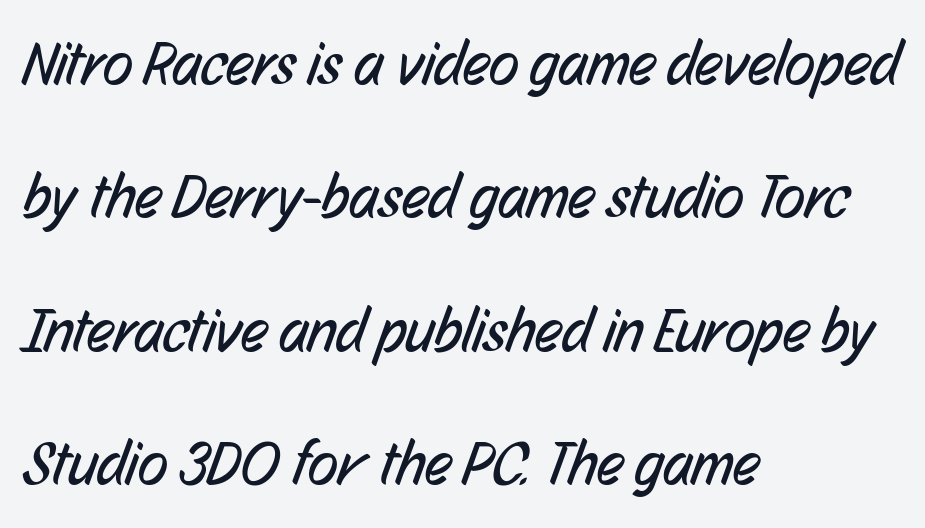
Underlining? Definitely not there. Vertical stems look standard width or narrower in stroke. Quick note: interline space is abundant. How are the letters spaced? Ordinarily, with no added tracking.
